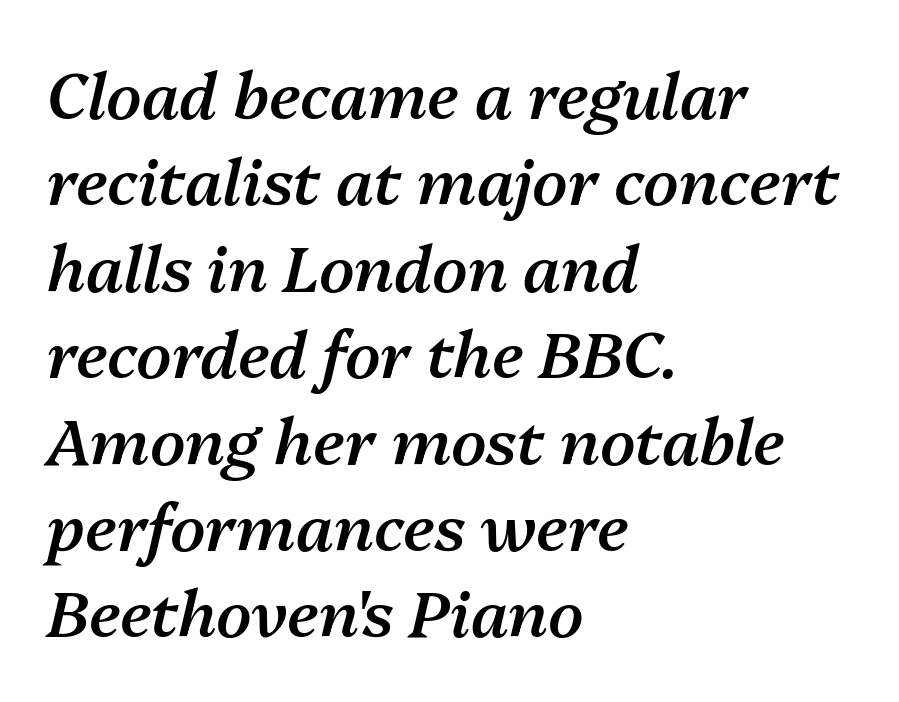
Q: Is the text bold? A: Semi-bold.
Q: Is the text italic (slanted)? A: Yes, it leans right by about 13 degrees.
Q: Is the text underlined? A: No.
Q: How is the paragraph aligned? A: Left-aligned.
Q: Is the spacing between letters normal or unusually wide? A: Normal.
Q: Is the spacing between lines tight, normal or loose? A: Normal.
Q: Width (condensed, normal, or wide)? A: Normal.
Q: Stroke contrast? A: Medium.
Q: x-height? A: Medium.
Q: Monospaced? A: No.
